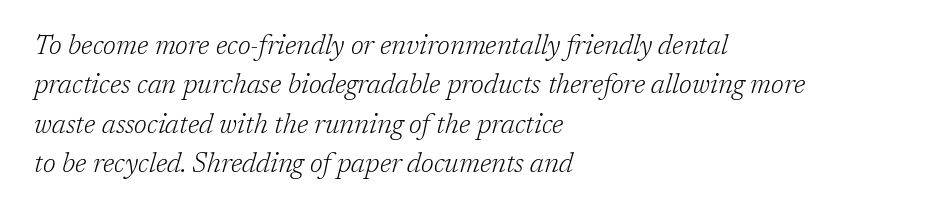
The image shows 27 px text type, italic (leaning right); set left-aligned, normal line spacing (1.46x), normal letter spacing, not underlined.
